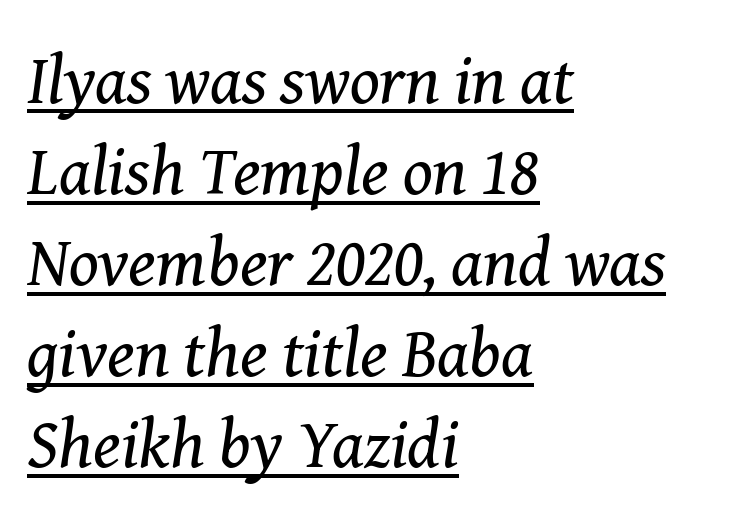
Q: Is the text bold? A: No.
Q: Is the text italic (slanted)? A: Yes, it leans right by about 8 degrees.
Q: Is the typeface a serif or a sans-serif typeface? A: Serif.
Q: Is the text underlined? A: Yes.
Q: How is the paragraph aligned? A: Left-aligned.
Q: Is the spacing between letters normal or unusually wide? A: Normal.
Q: Is the spacing between lines tight, normal or loose? A: Normal.
Q: Width (condensed, normal, or wide)? A: Normal.
Q: Stroke contrast? A: Medium.
Q: x-height? A: Medium.
Q: Monospaced? A: No.
